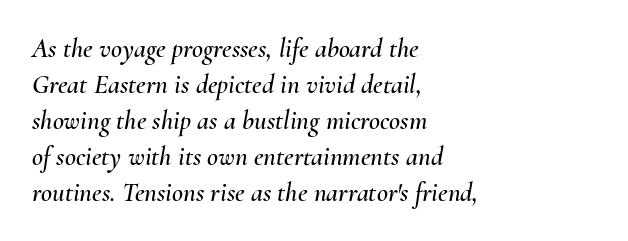
{"italic": "yes", "lean": "right", "slant_degrees": 10, "underline": "no", "align": "left", "line_spacing": "normal", "line_spacing_ratio": 1.33, "letter_spacing": "normal", "letter_spacing_em": 0.0, "glyph_px": 27}
